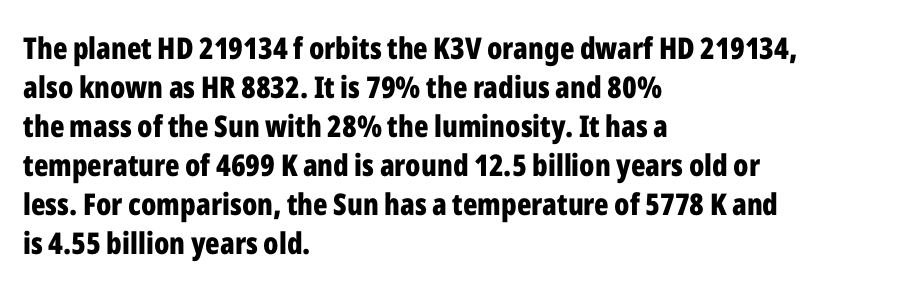
The image shows 30 px bold, condensed sans-serif type, upright; set left-aligned, normal line spacing (1.3x), normal letter spacing, not underlined; low stroke contrast and a medium x-height.
